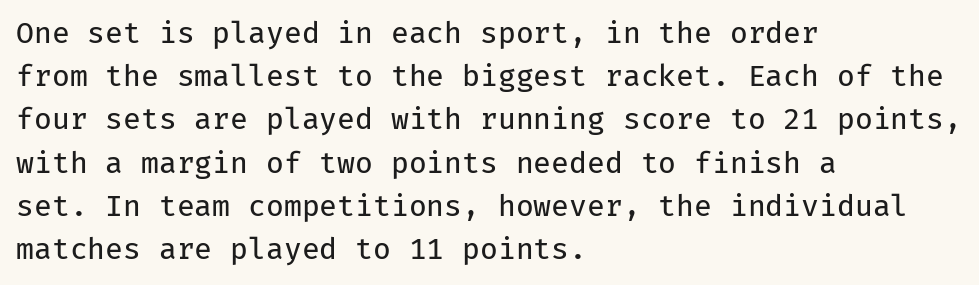
Q: Is the text bold? A: No.
Q: Is the text italic (slanted)? A: No, it is upright.
Q: Is the typeface a serif or a sans-serif typeface? A: Sans-serif.
Q: Is the text underlined? A: No.
Q: How is the paragraph aligned? A: Left-aligned.
Q: Is the spacing between letters normal or unusually wide? A: Normal.
Q: Is the spacing between lines tight, normal or loose? A: Normal.
Q: Width (condensed, normal, or wide)? A: Normal.
Q: Stroke contrast? A: Low.
Q: x-height? A: Medium.
Q: Monospaced? A: Yes.
